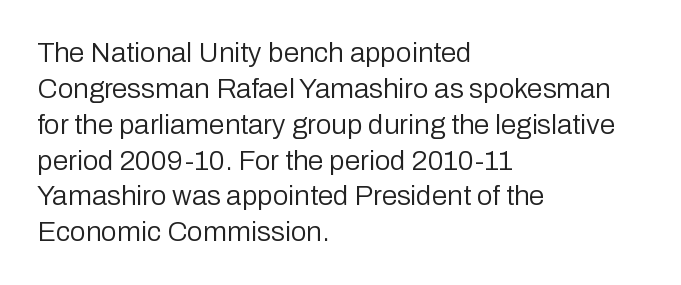
The image shows 28 px regular-weight sans-serif type, upright; set left-aligned, normal line spacing (1.28x), normal letter spacing, not underlined; low stroke contrast and a medium x-height.
